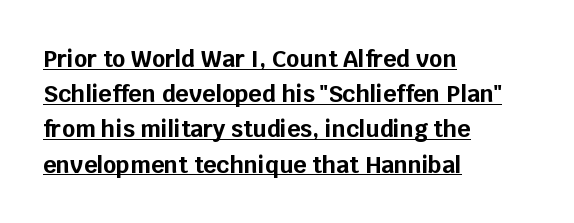
The image shows 23 px bold type, upright; set left-aligned, normal line spacing (1.53x), normal letter spacing, underlined.
